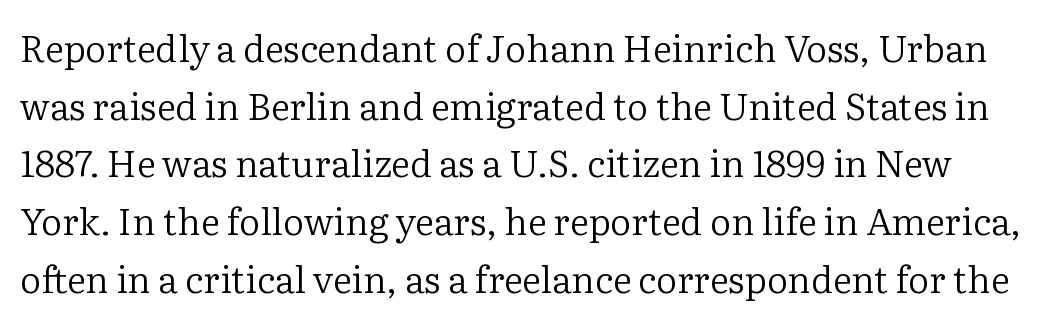
Q: Is the text bold? A: No.
Q: Is the text italic (slanted)? A: No, it is upright.
Q: Is the typeface a serif or a sans-serif typeface? A: Serif.
Q: Is the text underlined? A: No.
Q: Is the spacing between letters normal or unusually wide? A: Normal.
Q: Is the spacing between lines tight, normal or loose? A: Normal.
Q: Width (condensed, normal, or wide)? A: Normal.
Q: Stroke contrast? A: Low.
Q: x-height? A: Medium.
Q: Monospaced? A: No.
